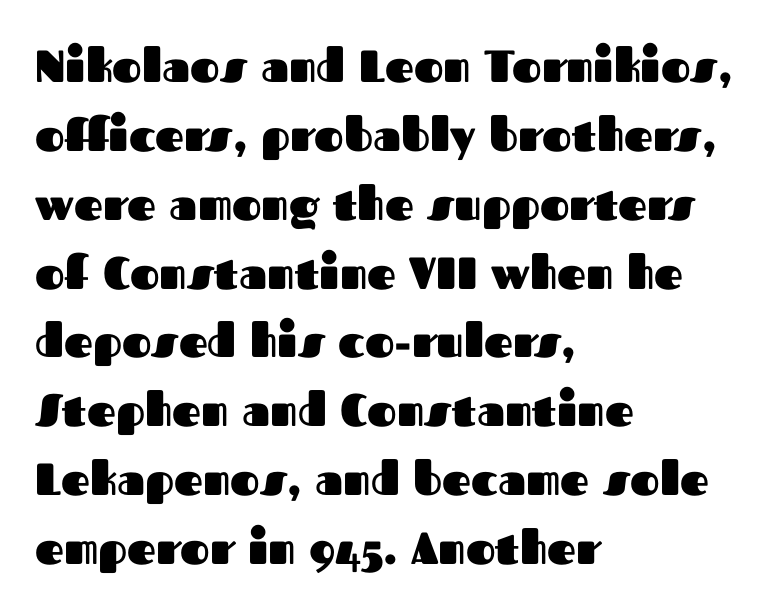
Strokes here are thick enough to call this a true bold. The gap between lines stays unmarked. The face used here is proportionally spaced, like ordinary book or web type. Ascenders rise straight up at ninety degrees.
